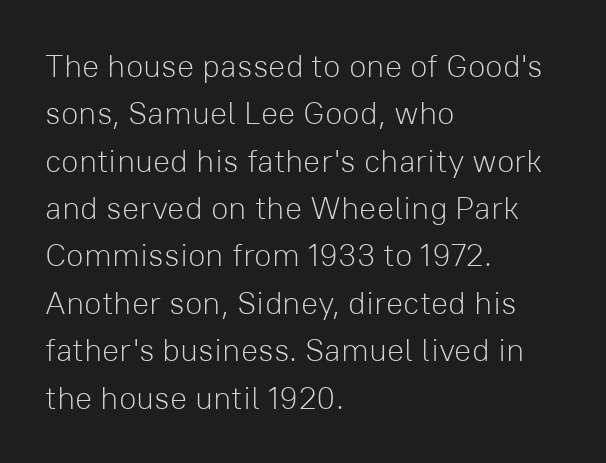
{"serif": "no", "italic": "no", "bold": "no", "weight": "light", "width": "normal", "stroke_contrast": "low", "x_height": "medium", "monospaced": "no", "underline": "no", "align": "left", "line_spacing": "normal", "line_spacing_ratio": 1.48, "letter_spacing": "normal", "letter_spacing_em": 0.0, "glyph_px": 32}
